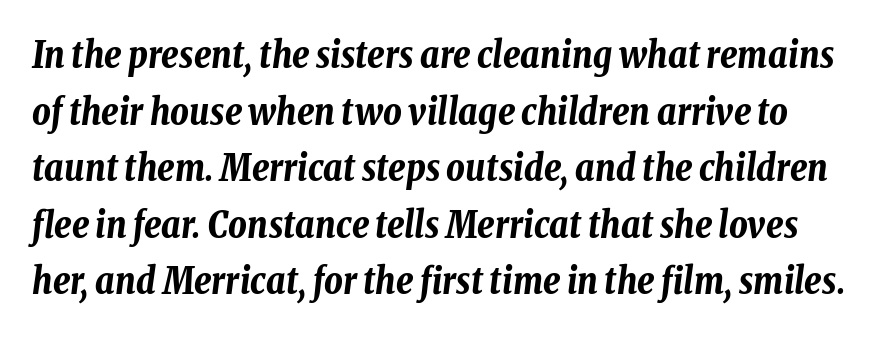
{"italic": "yes", "lean": "right", "slant_degrees": 8, "bold": "yes", "weight": "bold", "width": "condensed", "stroke_contrast": "low", "x_height": "medium", "monospaced": "no", "underline": "no", "line_spacing": "normal", "line_spacing_ratio": 1.57, "letter_spacing": "normal", "letter_spacing_em": 0.0, "glyph_px": 36}
